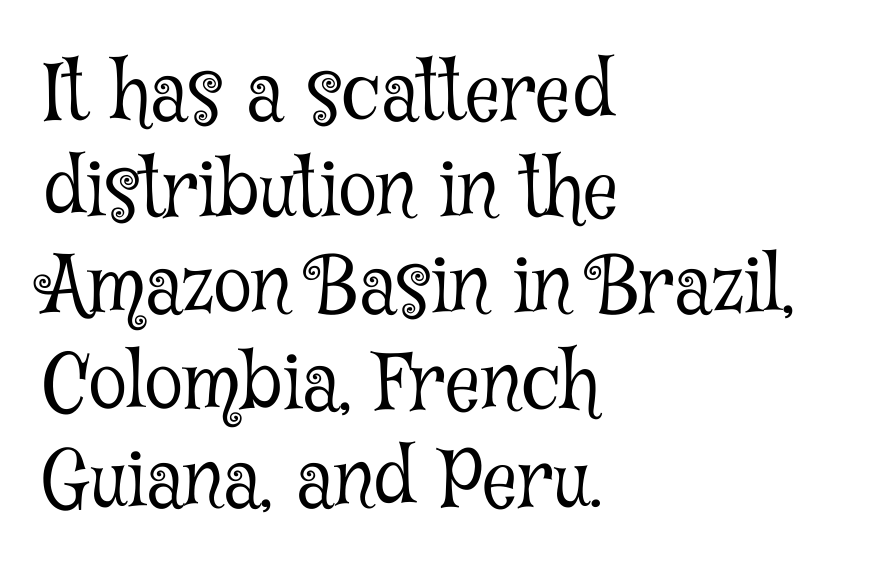
{"serif": "yes", "italic": "no", "bold": "no", "weight": "light", "width": "condensed", "stroke_contrast": "low", "x_height": "medium", "monospaced": "no", "underline": "no", "align": "left", "line_spacing_ratio": 1.24, "letter_spacing": "normal", "letter_spacing_em": 0.0, "glyph_px": 78}
